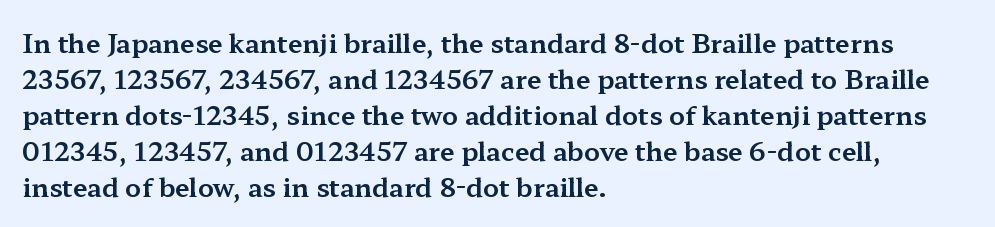
The image shows 26 px text type, upright; set left-aligned, normal line spacing (1.38x), normal letter spacing, not underlined.
